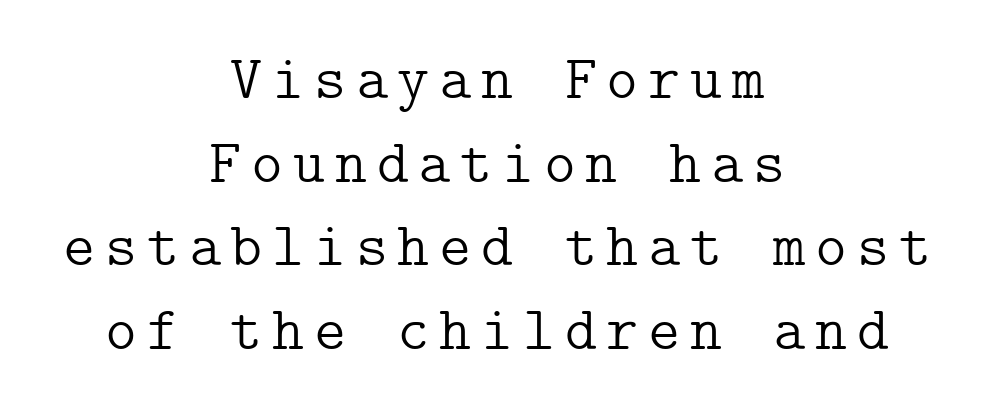
The image shows 61 px light serif type, upright; set centered, normal line spacing (1.37x), not underlined; low stroke contrast and a medium x-height.
